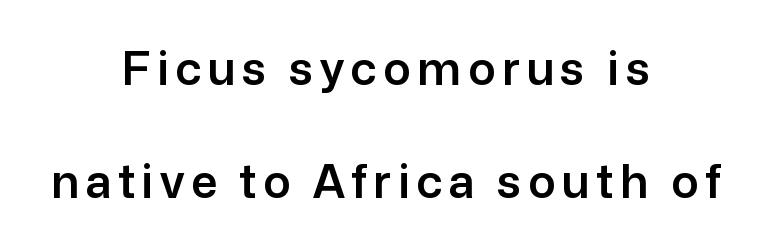
{"serif": "no", "italic": "no", "width": "normal", "stroke_contrast": "low", "x_height": "medium", "monospaced": "no", "underline": "no", "align": "center", "line_spacing": "loose", "line_spacing_ratio": 2.45, "glyph_px": 46}
